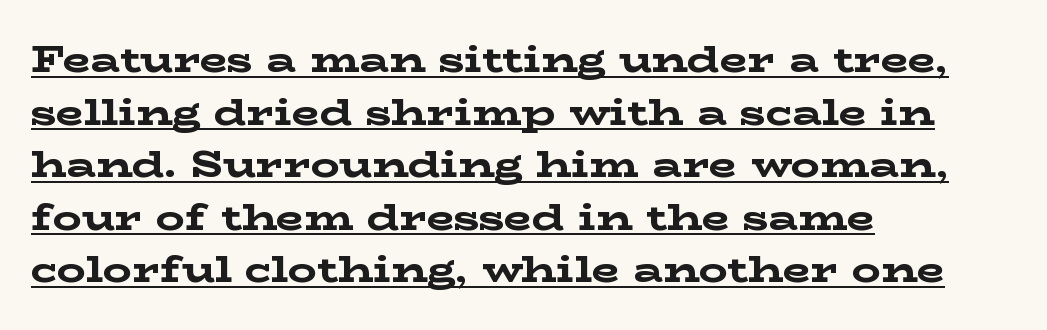
Q: Is the text bold? A: Yes.
Q: Is the text italic (slanted)? A: No, it is upright.
Q: Is the typeface a serif or a sans-serif typeface? A: Serif.
Q: Is the text underlined? A: Yes.
Q: How is the paragraph aligned? A: Left-aligned.
Q: Is the spacing between letters normal or unusually wide? A: Normal.
Q: Is the spacing between lines tight, normal or loose? A: Normal.
Q: Width (condensed, normal, or wide)? A: Wide.
Q: Stroke contrast? A: Low.
Q: x-height? A: Medium.
Q: Monospaced? A: No.
